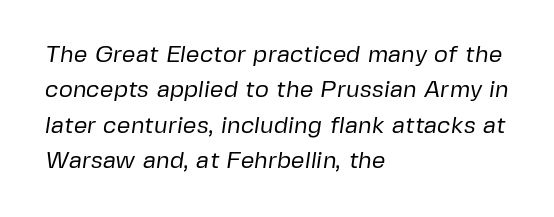
Decoration check: the copy has no underline. Words appear dense and cohesive because spacing is normal. Evenly set lines give the paragraph a standard silhouette. Is the block centered? No — it sits flush against the left margin.
